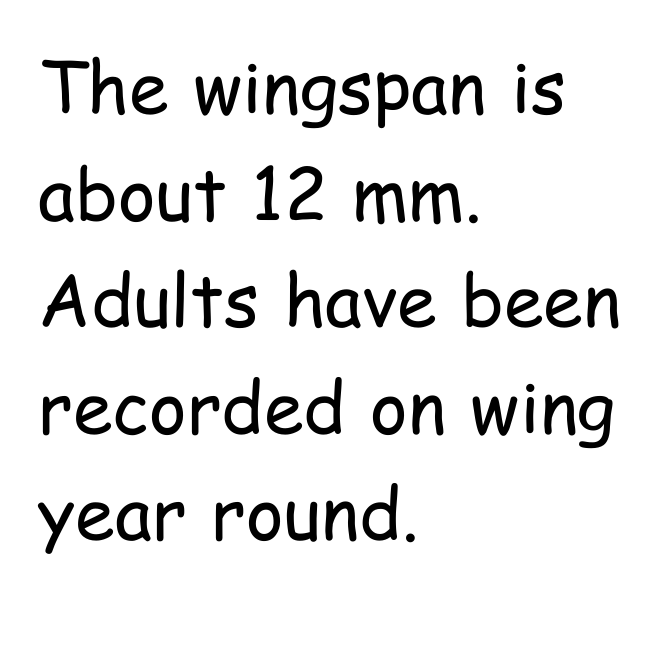
These lines are set flush left with a ragged right edge. Nobody touched the tracking dial on this one. If you measured baseline to baseline, you'd find a middling distance. The specimen omits any rule beneath the text block's lines.
